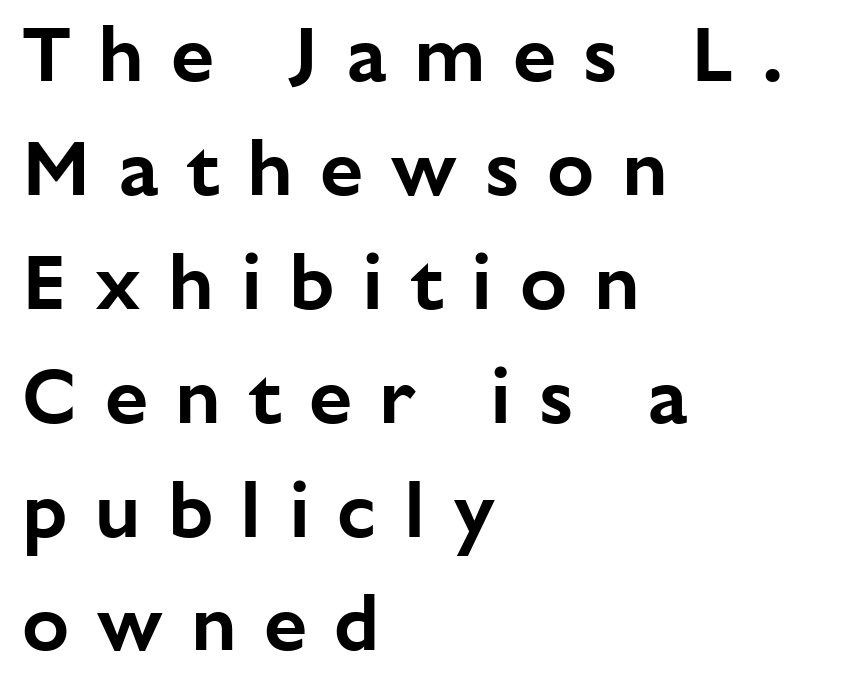
{"serif": "no", "italic": "no", "width": "normal", "stroke_contrast": "low", "x_height": "medium", "monospaced": "no", "underline": "no", "align": "left", "line_spacing": "normal", "line_spacing_ratio": 1.46, "letter_spacing": "wide", "letter_spacing_em": 0.35, "glyph_px": 78}
